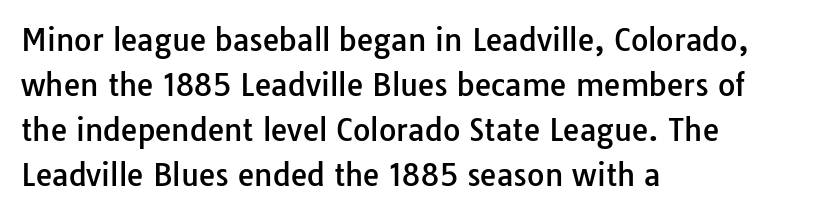
The specimen omits any rule beneath the text block's lines. The setting favours the left margin, as ordinary paragraphs usually do. How would I describe the line gaps? Plain and ordinary. The face used here is rendered with its standard letterfit.
